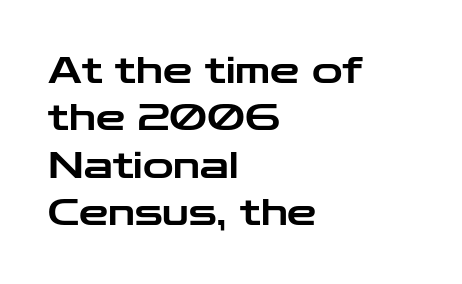
Q: Is the text italic (slanted)? A: No, it is upright.
Q: Is the typeface a serif or a sans-serif typeface? A: Sans-serif.
Q: Is the text underlined? A: No.
Q: How is the paragraph aligned? A: Left-aligned.
Q: Is the spacing between letters normal or unusually wide? A: Normal.
Q: Is the spacing between lines tight, normal or loose? A: Normal.
Q: Width (condensed, normal, or wide)? A: Wide.
Q: Stroke contrast? A: Low.
Q: x-height? A: Medium.
Q: Monospaced? A: No.
